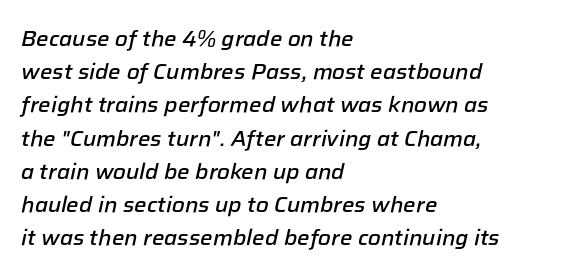
This is moderately heavy type, rendered in semibold. The rendering applies a slant to the glyphs. What stands out about the letter spacing? Nothing — it is the standard amount. Casual observation: everything's shoved over to the left. A typesetter would call this leading conventional body-copy spacing.
